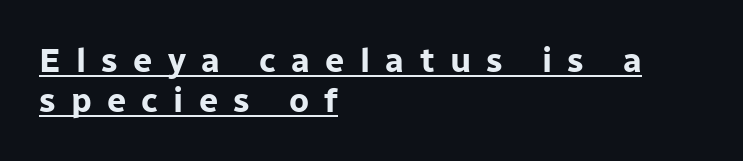
{"serif": "no", "italic": "no", "bold": "yes", "weight": "bold", "width": "normal", "stroke_contrast": "low", "x_height": "medium", "monospaced": "no", "underline": "yes", "align": "left", "line_spacing_ratio": 1.18, "letter_spacing": "wide", "letter_spacing_em": 0.45, "glyph_px": 34}
